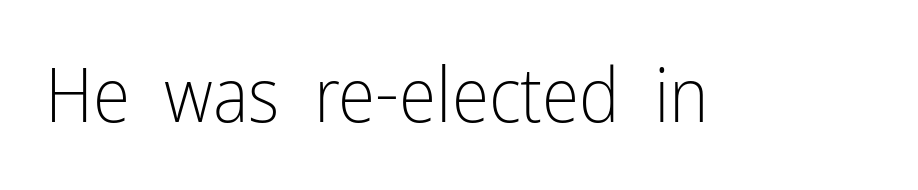
Q: Is the text bold? A: No.
Q: Is the text italic (slanted)? A: No, it is upright.
Q: Is the typeface a serif or a sans-serif typeface? A: Sans-serif.
Q: Is the text underlined? A: No.
Q: Is the spacing between letters normal or unusually wide? A: Normal.
Q: Width (condensed, normal, or wide)? A: Condensed.
Q: Stroke contrast? A: Low.
Q: x-height? A: Medium.
Q: Monospaced? A: No.
